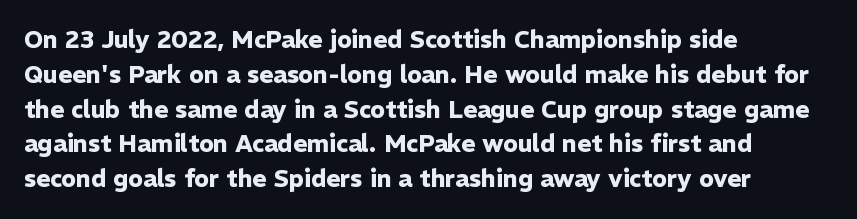
Q: Is the text bold? A: Yes.
Q: Is the text italic (slanted)? A: No, it is upright.
Q: Is the text underlined? A: No.
Q: How is the paragraph aligned? A: Left-aligned.
Q: Is the spacing between letters normal or unusually wide? A: Normal.
Q: Is the spacing between lines tight, normal or loose? A: Normal.
